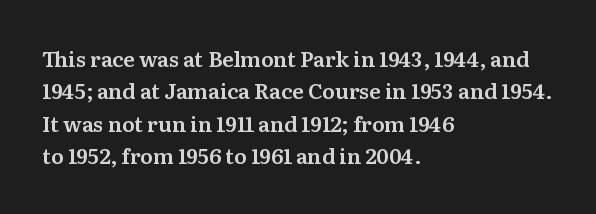
Glyph-to-glyph distance matches everyday printed text. Upright lettering throughout. Notice how descenders clear the ascenders below comfortably — that's standard leading. The strip under each line holds only bare page. Layout note: lines flush left.
